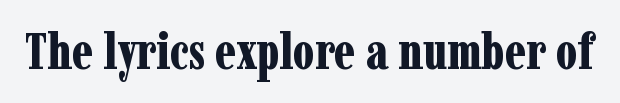
The image shows 50 px bold, condensed serif type, upright; set normal letter spacing, not underlined; low stroke contrast and a medium x-height.
